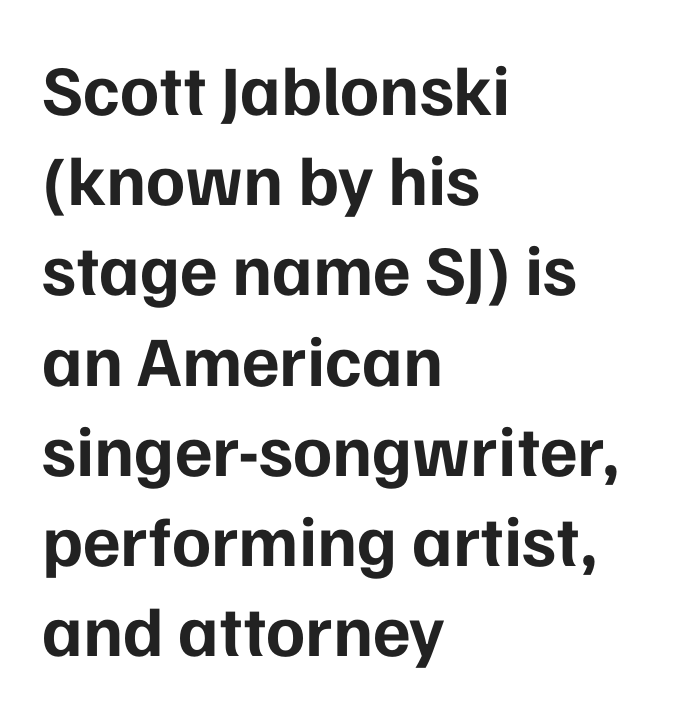
{"serif": "no", "italic": "no", "bold": "yes", "weight": "bold", "width": "normal", "stroke_contrast": "low", "x_height": "medium", "monospaced": "no", "underline": "no", "align": "left", "line_spacing": "normal", "line_spacing_ratio": 1.27, "letter_spacing": "normal", "letter_spacing_em": 0.0, "glyph_px": 71}
